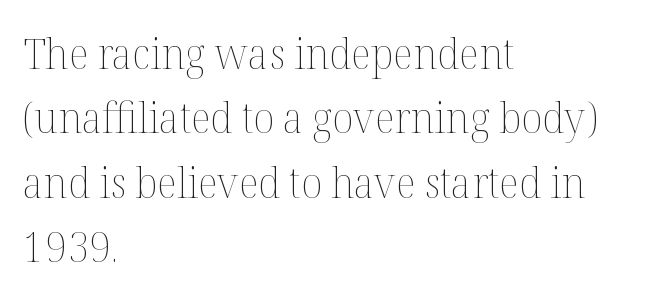
The image shows 43 px thin type, upright; set left-aligned, normal line spacing (1.5x), normal letter spacing, not underlined; medium stroke contrast and a medium x-height.
